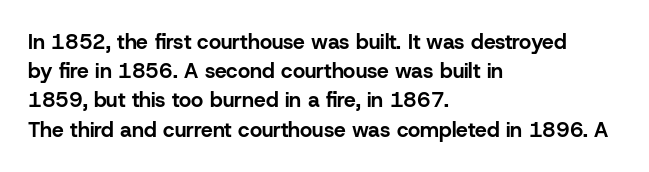
{"italic": "no", "bold": "yes", "underline": "no", "align": "left", "line_spacing": "normal", "line_spacing_ratio": 1.39, "letter_spacing": "normal", "letter_spacing_em": 0.0, "glyph_px": 21}
